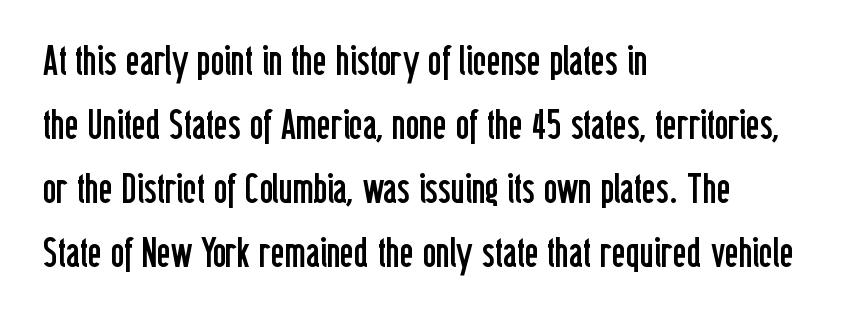
{"serif": "no", "italic": "no", "bold": "no", "weight": "regular", "width": "condensed", "stroke_contrast": "low", "x_height": "medium", "monospaced": "no", "underline": "no", "align": "left", "line_spacing": "normal", "line_spacing_ratio": 1.52, "letter_spacing": "normal", "letter_spacing_em": 0.0, "glyph_px": 42}
